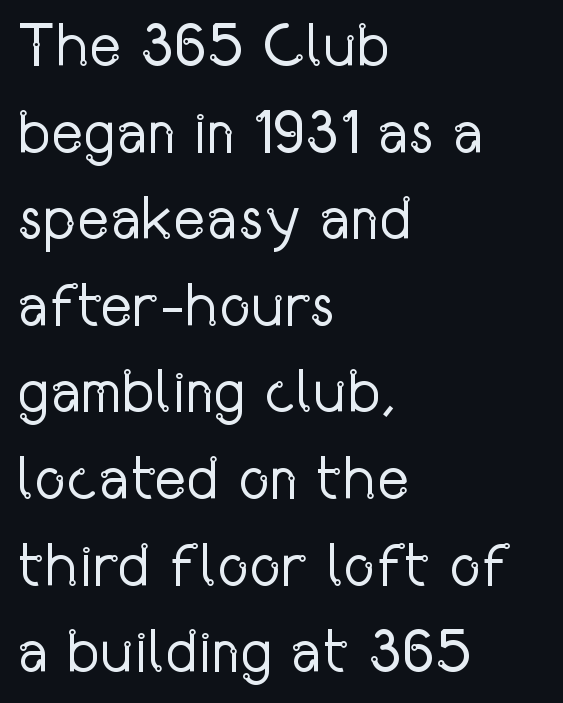
Posture: straight, roman, zero tilt. A typesetter would call this proportional, since set widths differ per character. A student would call this left alignment; a typographer would say flush left, rag right. Check where the strokes stop: nothing finishes them off — pure sans. Counters stay open thanks to moderate or lighter strokes.
